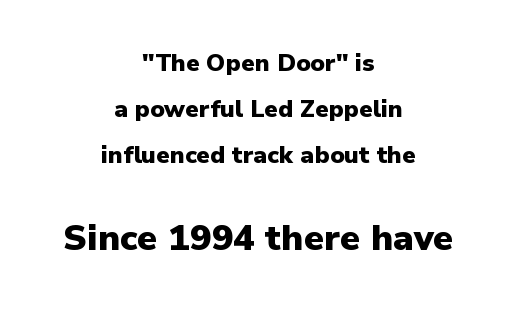
The image shows 36 px heavy sans-serif type, upright; set centered, loose line spacing (1.92x), normal letter spacing, not underlined; the second (bottom) block is 1.5x larger; low stroke contrast and a medium x-height.
